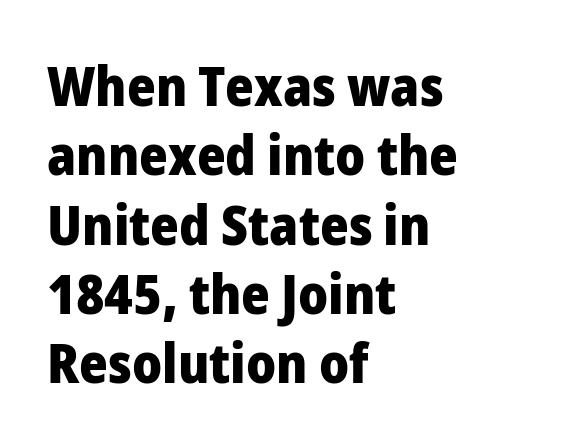
Q: Is the text bold? A: Yes.
Q: Is the text italic (slanted)? A: No, it is upright.
Q: Is the typeface a serif or a sans-serif typeface? A: Sans-serif.
Q: Is the text underlined? A: No.
Q: How is the paragraph aligned? A: Left-aligned.
Q: Is the spacing between letters normal or unusually wide? A: Normal.
Q: Is the spacing between lines tight, normal or loose? A: Normal.
Q: Width (condensed, normal, or wide)? A: Normal.
Q: Stroke contrast? A: Low.
Q: x-height? A: Medium.
Q: Monospaced? A: No.
